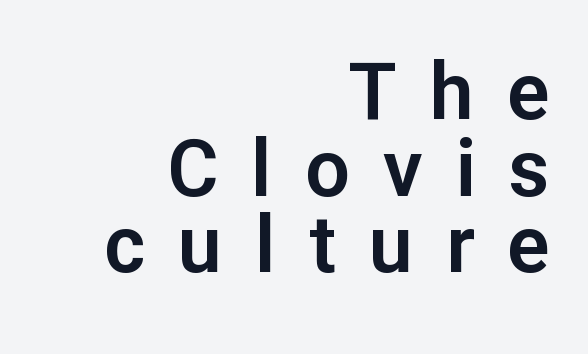
The image shows 79 px sans-serif type, upright; set right-aligned, tight line spacing (0.97x), unusually wide letter spacing (+0.42 em), not underlined; low stroke contrast and a medium x-height.
